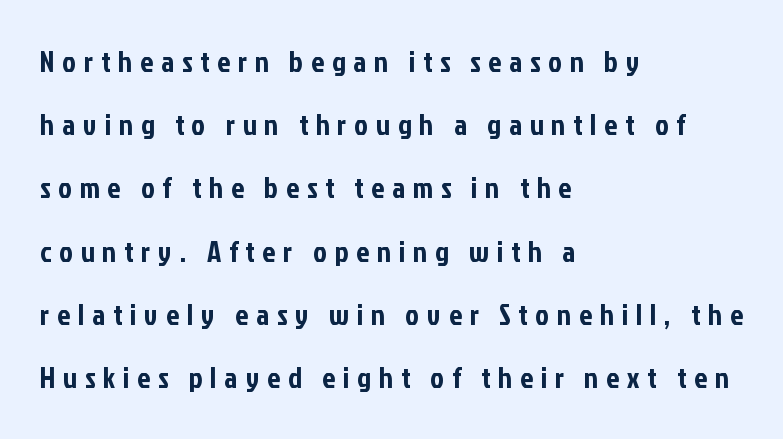
{"serif": "no", "italic": "no", "width": "condensed", "stroke_contrast": "low", "x_height": "medium", "monospaced": "no", "underline": "no", "align": "left", "line_spacing": "loose", "line_spacing_ratio": 2.18, "letter_spacing": "wide", "letter_spacing_em": 0.27, "glyph_px": 29}
